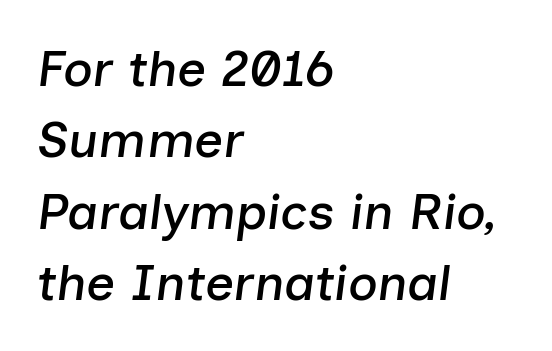
The image shows 51 px text type, italic (leaning right); set left-aligned, normal line spacing (1.4x), normal letter spacing, not underlined; low stroke contrast and a medium x-height.
